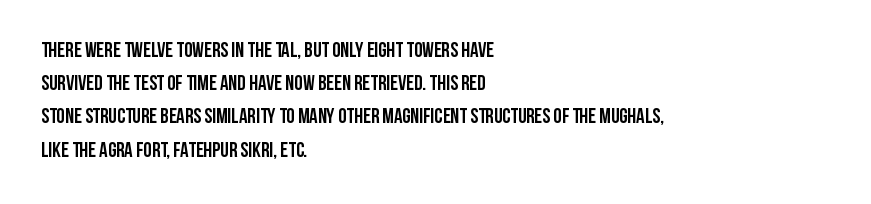
The image shows 21 px bold type, upright; set left-aligned, normal line spacing (1.58x), normal letter spacing, not underlined.
